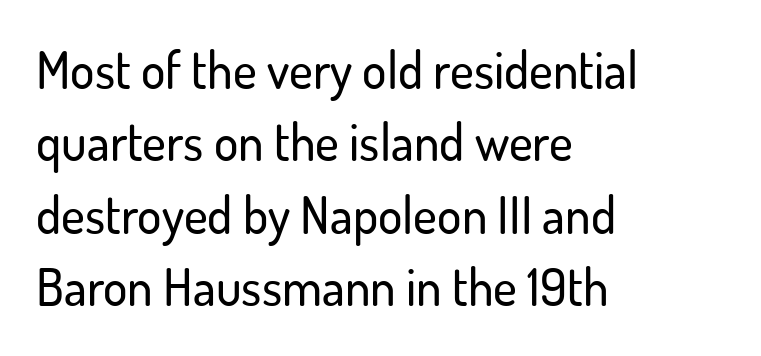
The image shows 51 px sans-serif type, upright; set left-aligned, normal line spacing (1.42x), normal letter spacing, not underlined; low stroke contrast and a small x-height.
